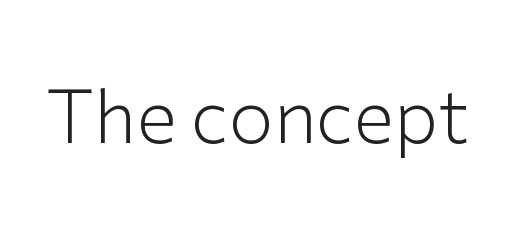
Q: Is the text bold? A: No.
Q: Is the text italic (slanted)? A: No, it is upright.
Q: Is the typeface a serif or a sans-serif typeface? A: Sans-serif.
Q: Is the text underlined? A: No.
Q: Is the spacing between letters normal or unusually wide? A: Normal.
Q: Width (condensed, normal, or wide)? A: Normal.
Q: Stroke contrast? A: Low.
Q: x-height? A: Medium.
Q: Monospaced? A: No.
